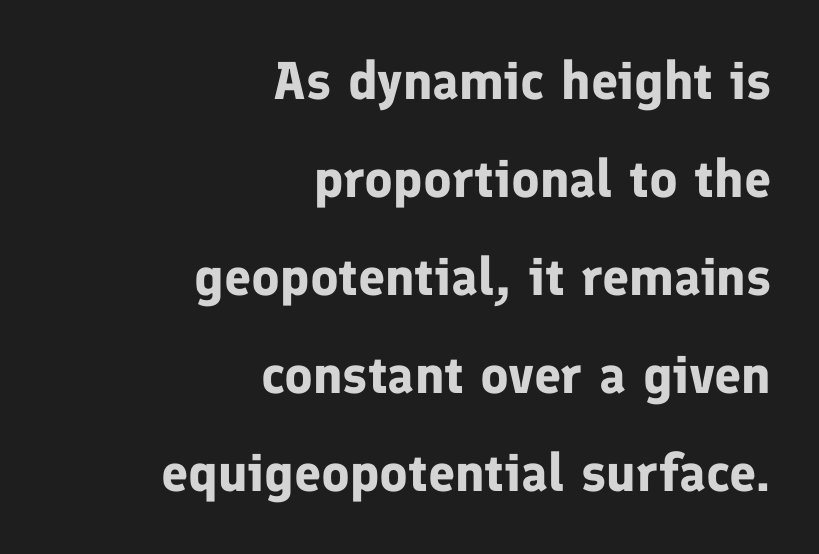
Q: Is the text bold? A: Yes.
Q: Is the text italic (slanted)? A: No, it is upright.
Q: Is the typeface a serif or a sans-serif typeface? A: Sans-serif.
Q: Is the text underlined? A: No.
Q: How is the paragraph aligned? A: Right-aligned.
Q: Is the spacing between letters normal or unusually wide? A: Normal.
Q: Width (condensed, normal, or wide)? A: Normal.
Q: Stroke contrast? A: Low.
Q: x-height? A: Medium.
Q: Monospaced? A: No.
